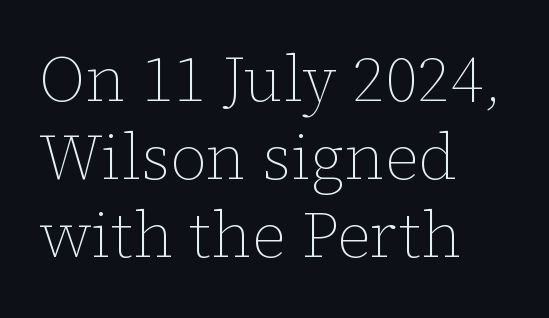
{"italic": "no", "bold": "no", "weight": "thin", "width": "normal", "stroke_contrast": "low", "x_height": "medium", "monospaced": "no", "underline": "no", "align": "left", "line_spacing_ratio": 1.22, "letter_spacing": "normal", "letter_spacing_em": 0.0, "glyph_px": 64}
